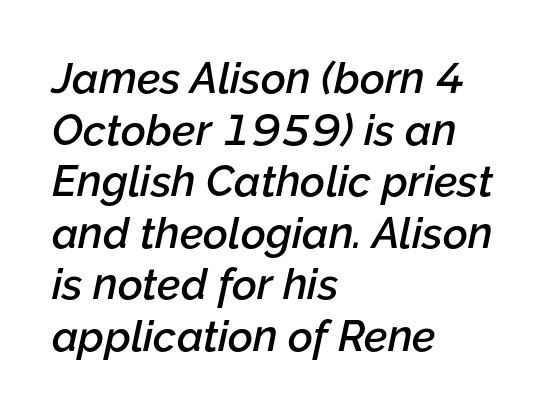
Q: Is the text bold? A: Semi-bold.
Q: Is the text italic (slanted)? A: Yes, it leans right by about 12 degrees.
Q: Is the text underlined? A: No.
Q: How is the paragraph aligned? A: Left-aligned.
Q: Is the spacing between letters normal or unusually wide? A: Normal.
Q: Width (condensed, normal, or wide)? A: Normal.
Q: Stroke contrast? A: Low.
Q: x-height? A: Medium.
Q: Monospaced? A: No.
